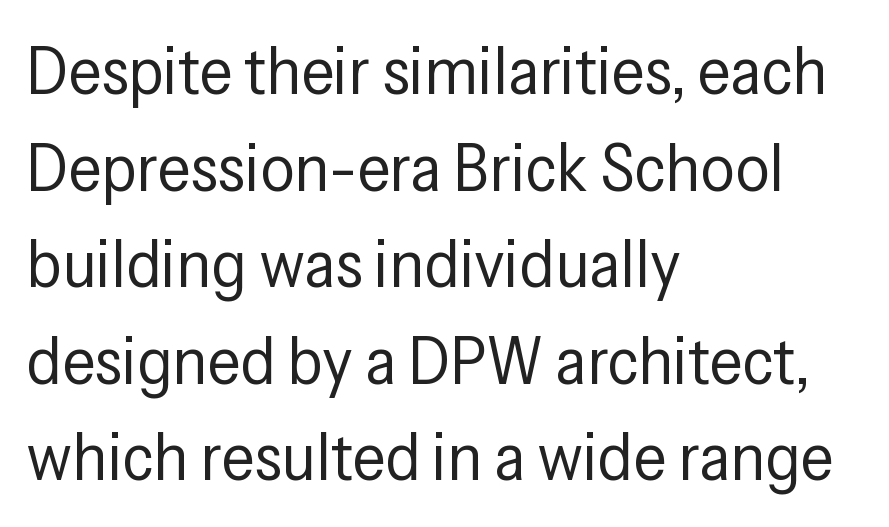
The image shows 68 px regular-weight, condensed sans-serif type, upright; set left-aligned, normal line spacing (1.42x), normal letter spacing, not underlined; low stroke contrast and a medium x-height.
